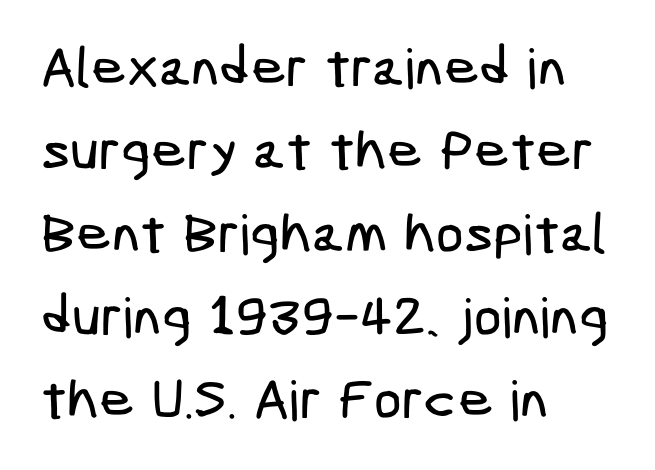
The image shows 55 px condensed sans-serif type; set left-aligned, normal line spacing (1.51x), normal letter spacing, not underlined; low stroke contrast and a medium x-height.
